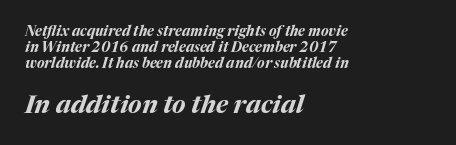
Q: Is the text bold? A: Yes.
Q: Is the text italic (slanted)? A: Yes, it leans right by about 17 degrees.
Q: Is the text underlined? A: No.
Q: How is the paragraph aligned? A: Left-aligned.
Q: Is the spacing between letters normal or unusually wide? A: Normal.
Q: Is the spacing between lines tight, normal or loose? A: Tight.
Q: Which block of text is set in a larger size, the first (top) or the second (bottom)? A: The second (bottom) one.
